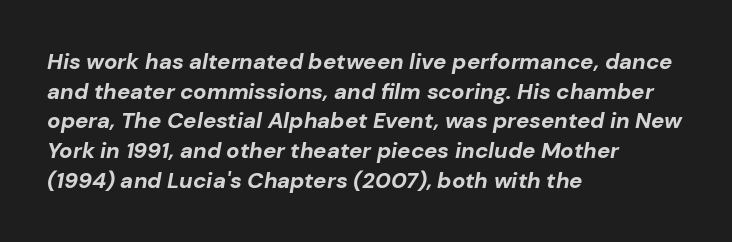
Every character sits at an angle, as italics do. Compared with typical paragraphs, the rows here are spaced about the same. Line starts are locked; line ends wander. Standard letterfit; no display-style spreading of the glyphs.
